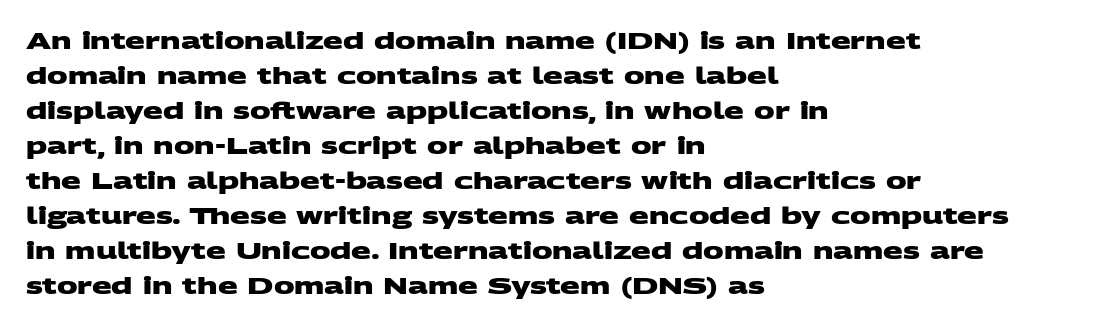
The image shows 23 px bold type; set left-aligned, normal line spacing (1.52x), normal letter spacing, not underlined.
